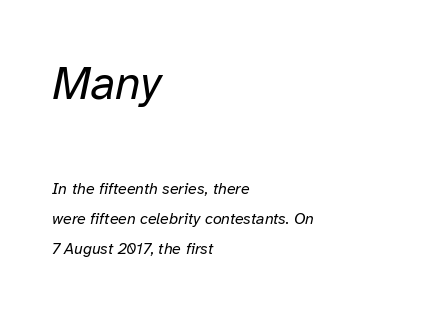
{"italic": "yes", "lean": "right", "slant_degrees": 12, "bold": "no", "weight": "regular", "width": "normal", "stroke_contrast": "low", "x_height": "medium", "monospaced": "no", "underline": "no", "align": "left", "line_spacing_ratio": 1.88, "letter_spacing": "normal", "letter_spacing_em": 0.0, "larger_block": "first", "size_ratio": 2.94, "glyph_px": 47}
